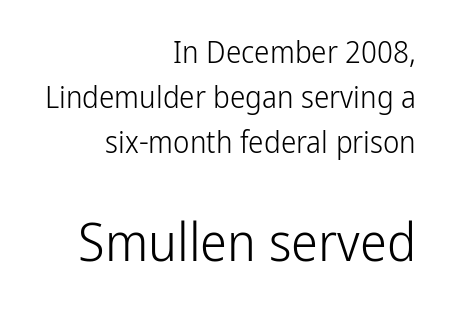
{"serif": "no", "italic": "no", "bold": "no", "weight": "light", "width": "condensed", "stroke_contrast": "low", "x_height": "medium", "monospaced": "no", "underline": "no", "align": "right", "line_spacing": "normal", "line_spacing_ratio": 1.45, "letter_spacing": "normal", "letter_spacing_em": 0.0, "larger_block": "second", "size_ratio": 1.74, "glyph_px": 54}
